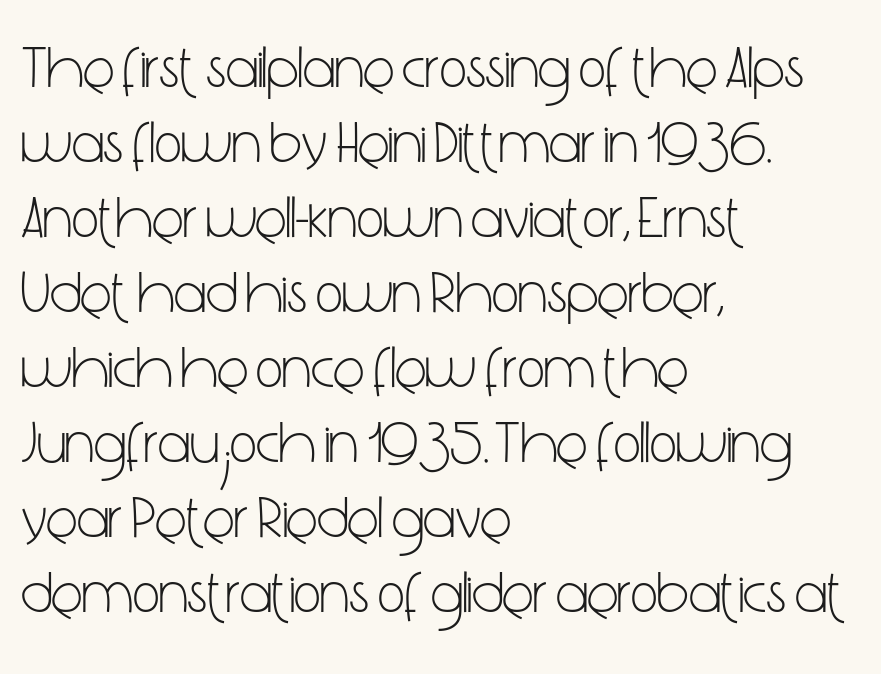
The image shows 59 px light, condensed sans-serif type, upright; set left-aligned, normal line spacing (1.27x), normal letter spacing, not underlined; low stroke contrast and a medium x-height.
